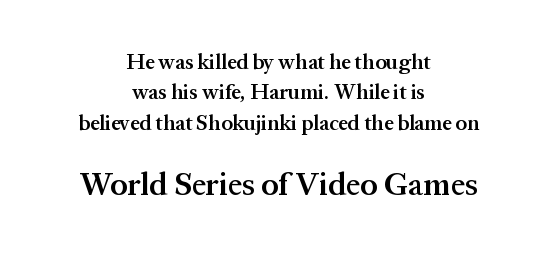
Unlike italic type, these characters show no tilt at all. This rendering uses center alignment, leaving both contours irregular but symmetric. Which of the two is more prominent by size? The second, at the bottom. The characters look somewhat weighty, a semibold short of true bold. Evenly set lines give the paragraph a standard silhouette. Classification — serif.
